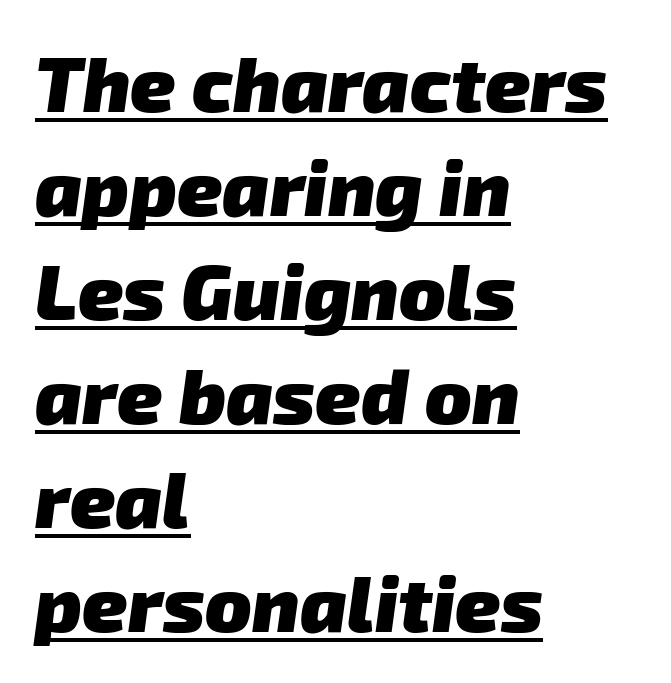
Horizontal bands of white between lines are of average thickness. Strokes here are thick enough to call this a true bold. The lines in this sample share a left origin and differ only in where they stop. The gaps between neighbouring characters are ordinary and unremarkable. Nope, no serifs anywhere on these letters.
